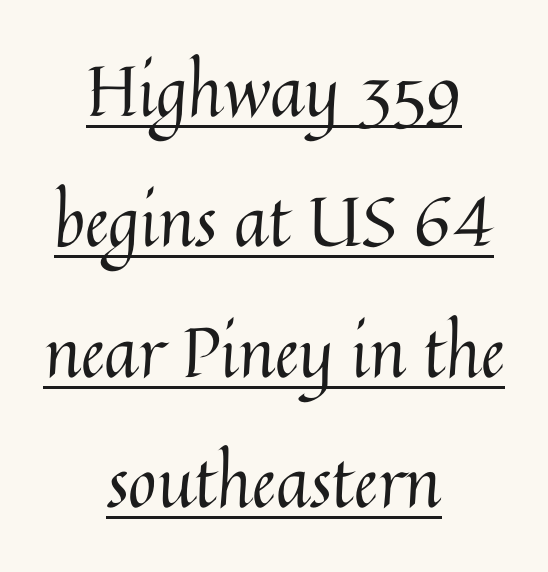
These lines are centered, leaving both edges ragged. The face used here is rendered with its standard letterfit. Weight: not bold — regular or lighter. Decoration check: the copy is underlined. These lines are rendered in a variable-pitch font.
